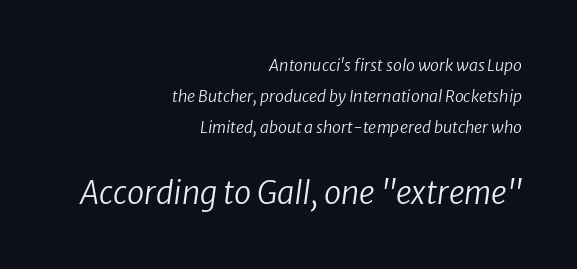
Q: Is the text bold? A: No.
Q: Is the text italic (slanted)? A: Yes, it leans right by about 8 degrees.
Q: Is the text underlined? A: No.
Q: How is the paragraph aligned? A: Right-aligned.
Q: Is the spacing between letters normal or unusually wide? A: Normal.
Q: Is the spacing between lines tight, normal or loose? A: Loose.
Q: Which block of text is set in a larger size, the first (top) or the second (bottom)? A: The second (bottom) one.
Q: Width (condensed, normal, or wide)? A: Normal.
Q: Stroke contrast? A: Low.
Q: x-height? A: Medium.
Q: Monospaced? A: No.
